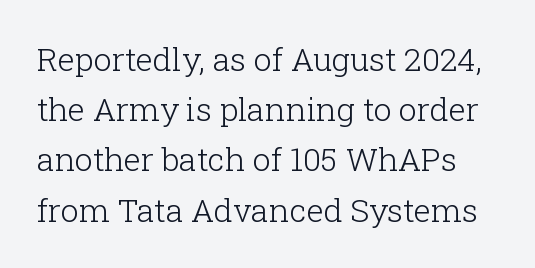
Q: Is the text bold? A: No.
Q: Is the text italic (slanted)? A: No, it is upright.
Q: Is the typeface a serif or a sans-serif typeface? A: Serif.
Q: Is the text underlined? A: No.
Q: Is the spacing between letters normal or unusually wide? A: Normal.
Q: Is the spacing between lines tight, normal or loose? A: Normal.
Q: Width (condensed, normal, or wide)? A: Normal.
Q: Stroke contrast? A: Low.
Q: x-height? A: Medium.
Q: Monospaced? A: No.
